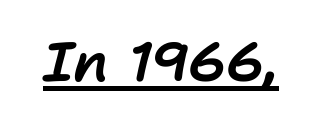
Proportional: the letters do not fall into vertical columns. Would a proofreader flag this as italicized? Yes. Between one letter and the next there's only the usual sliver of space. The rendered words wear a rule along their underside.
